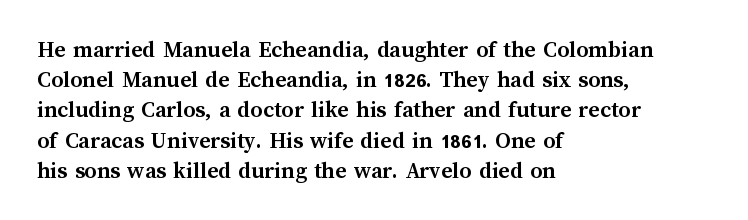
The image shows 24 px bold type, upright; set left-aligned, normal line spacing (1.26x), normal letter spacing, not underlined.
